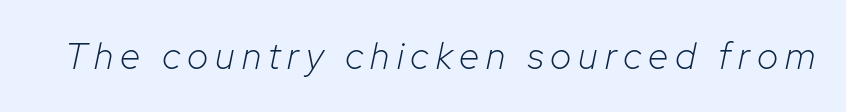
The image shows 37 px light type, italic (leaning right); set not underlined; low stroke contrast and a medium x-height.
